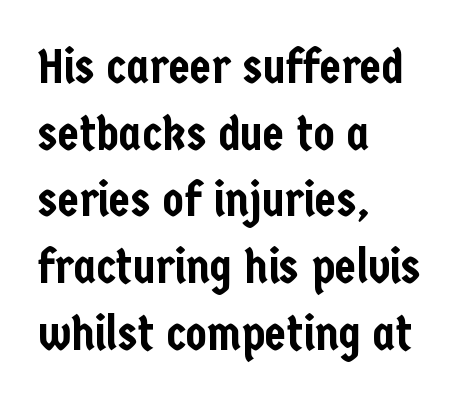
The image shows 49 px condensed sans-serif type, upright; set left-aligned, normal line spacing (1.36x), normal letter spacing, not underlined; low stroke contrast and a medium x-height.
